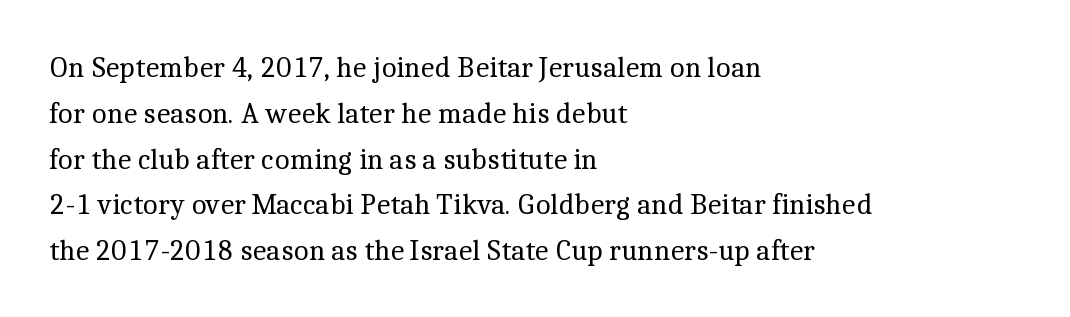
Q: Is the text bold? A: No.
Q: Is the text italic (slanted)? A: No, it is upright.
Q: Is the typeface a serif or a sans-serif typeface? A: Serif.
Q: Is the text underlined? A: No.
Q: How is the paragraph aligned? A: Left-aligned.
Q: Is the spacing between letters normal or unusually wide? A: Normal.
Q: Is the spacing between lines tight, normal or loose? A: Normal.
Q: Width (condensed, normal, or wide)? A: Normal.
Q: x-height? A: Medium.
Q: Monospaced? A: No.
